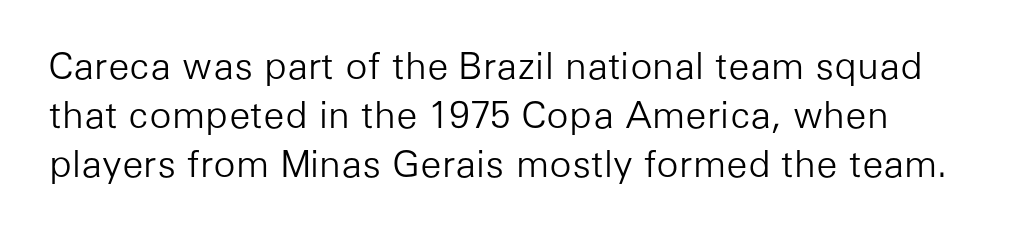
Q: Is the text bold? A: No.
Q: Is the text italic (slanted)? A: No, it is upright.
Q: Is the typeface a serif or a sans-serif typeface? A: Sans-serif.
Q: Is the text underlined? A: No.
Q: Is the spacing between letters normal or unusually wide? A: Normal.
Q: Is the spacing between lines tight, normal or loose? A: Normal.
Q: Width (condensed, normal, or wide)? A: Normal.
Q: Stroke contrast? A: Low.
Q: x-height? A: Medium.
Q: Monospaced? A: No.
